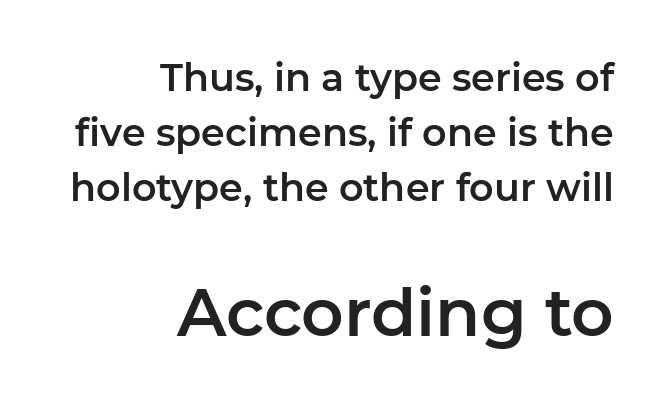
{"serif": "no", "italic": "no", "width": "normal", "stroke_contrast": "low", "x_height": "medium", "monospaced": "no", "underline": "no", "align": "right", "line_spacing": "normal", "line_spacing_ratio": 1.45, "letter_spacing": "normal", "letter_spacing_em": 0.0, "larger_block": "second", "size_ratio": 1.74, "glyph_px": 66}
